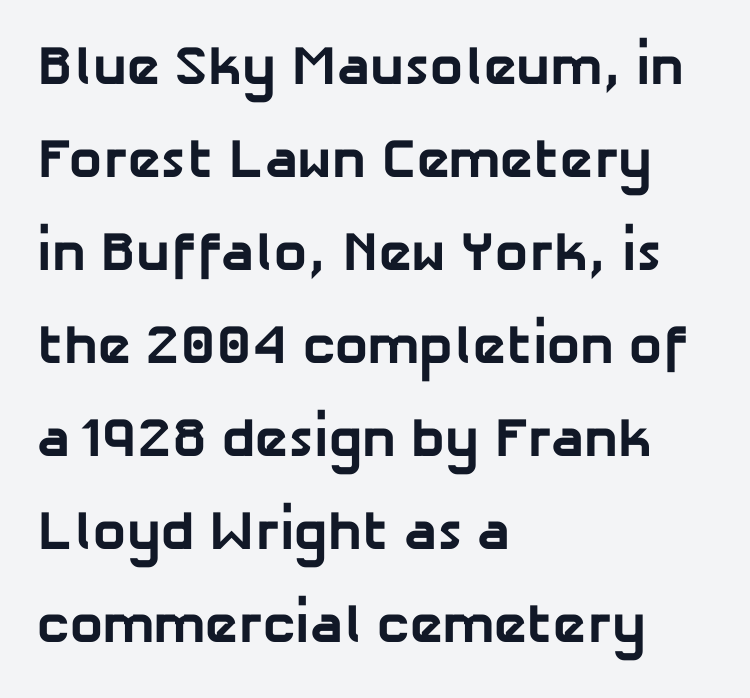
{"serif": "no", "bold": "yes", "weight": "bold", "width": "normal", "stroke_contrast": "low", "x_height": "medium", "monospaced": "no", "underline": "no", "align": "left", "line_spacing": "normal", "line_spacing_ratio": 1.69, "letter_spacing": "normal", "letter_spacing_em": 0.0, "glyph_px": 55}
